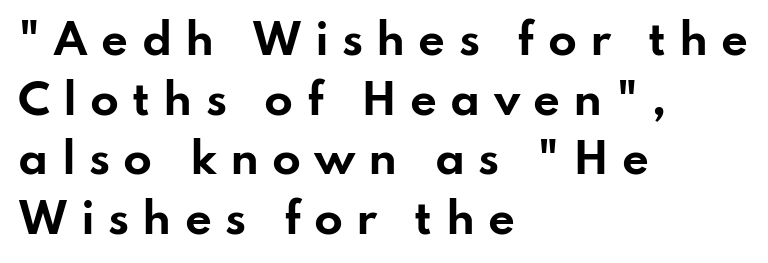
The image shows 42 px bold, wide sans-serif type, upright; set left-aligned, normal line spacing (1.42x), unusually wide letter spacing (+0.31 em), not underlined; low stroke contrast and a small x-height.
